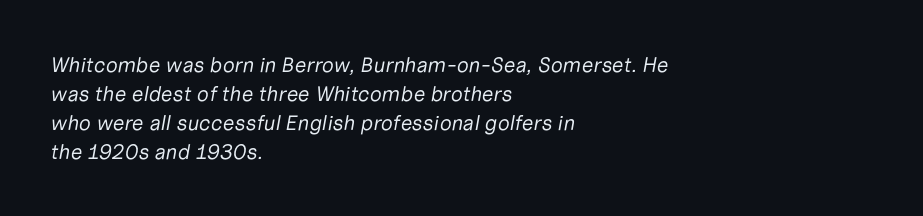
{"italic": "yes", "lean": "right", "slant_degrees": 10, "bold": "no", "underline": "no", "align": "left", "line_spacing": "normal", "line_spacing_ratio": 1.38, "letter_spacing": "normal", "letter_spacing_em": 0.0, "glyph_px": 21}
